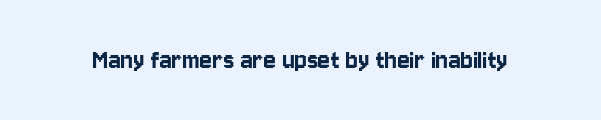
{"serif": "no", "italic": "no", "width": "condensed", "stroke_contrast": "low", "x_height": "large", "monospaced": "no", "underline": "no", "letter_spacing": "normal", "letter_spacing_em": 0.0, "glyph_px": 29}
